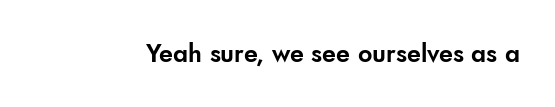
The image shows 25 px text type, upright; set normal letter spacing, not underlined.
